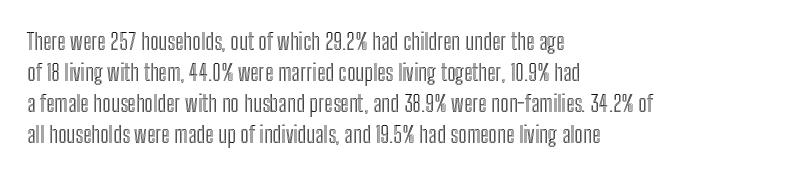
The designer left line spacing at the default. Glance below the letters and you will spot only blank space. The letters sit at their default tracking, neither squeezed nor spread. If you drew a line through each stem, it would be perfectly vertical. The compositor pushed each line to the left boundary.
